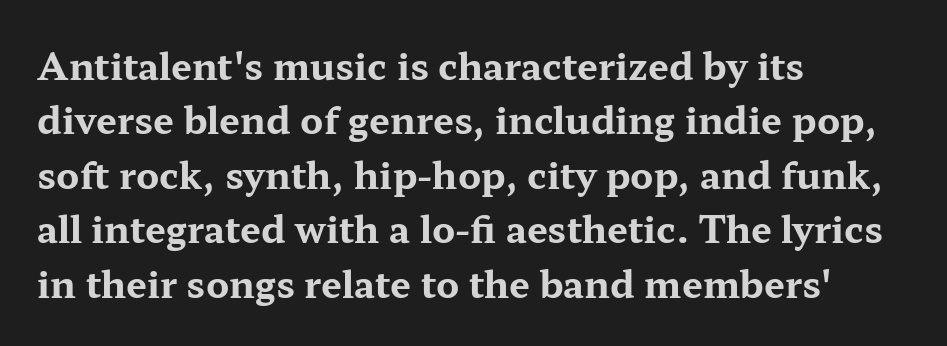
Q: Is the text bold? A: Yes.
Q: Is the text italic (slanted)? A: No, it is upright.
Q: Is the typeface a serif or a sans-serif typeface? A: Serif.
Q: Is the text underlined? A: No.
Q: How is the paragraph aligned? A: Left-aligned.
Q: Is the spacing between letters normal or unusually wide? A: Normal.
Q: Is the spacing between lines tight, normal or loose? A: Normal.
Q: Width (condensed, normal, or wide)? A: Wide.
Q: Stroke contrast? A: Medium.
Q: x-height? A: Medium.
Q: Monospaced? A: No.
